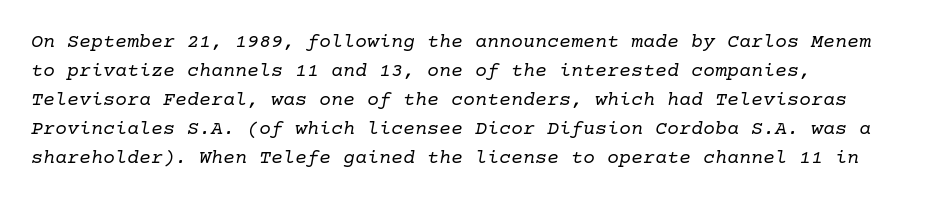
The zone under the glyphs is completely vacant. This rendering uses left alignment, leaving the right contour irregular. Tall strokes in this sample are angled rather than plumb. Weight: in the light-to-regular range.
